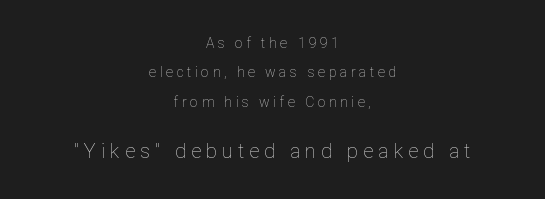
{"italic": "no", "bold": "no", "underline": "no", "align": "center", "line_spacing": "loose", "line_spacing_ratio": 2.1, "letter_spacing": "wide", "letter_spacing_em": 0.25, "larger_block": "second", "size_ratio": 1.43, "glyph_px": 20}
